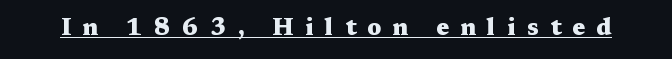
Q: Is the text bold? A: Yes.
Q: Is the text italic (slanted)? A: No, it is upright.
Q: Is the text underlined? A: Yes.
Q: Is the spacing between letters normal or unusually wide? A: Unusually wide.
